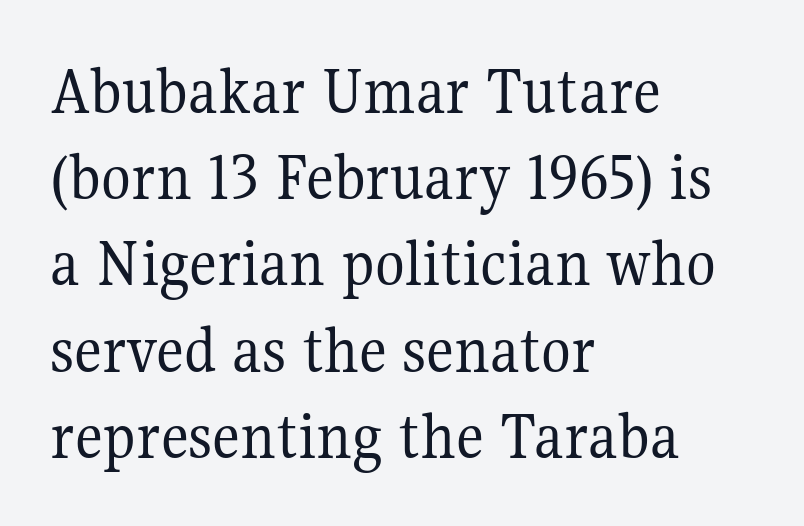
{"serif": "yes", "italic": "no", "bold": "no", "weight": "regular", "width": "normal", "stroke_contrast": "medium", "x_height": "medium", "monospaced": "no", "underline": "no", "align": "left", "line_spacing": "normal", "line_spacing_ratio": 1.25, "letter_spacing": "normal", "letter_spacing_em": 0.0, "glyph_px": 69}
